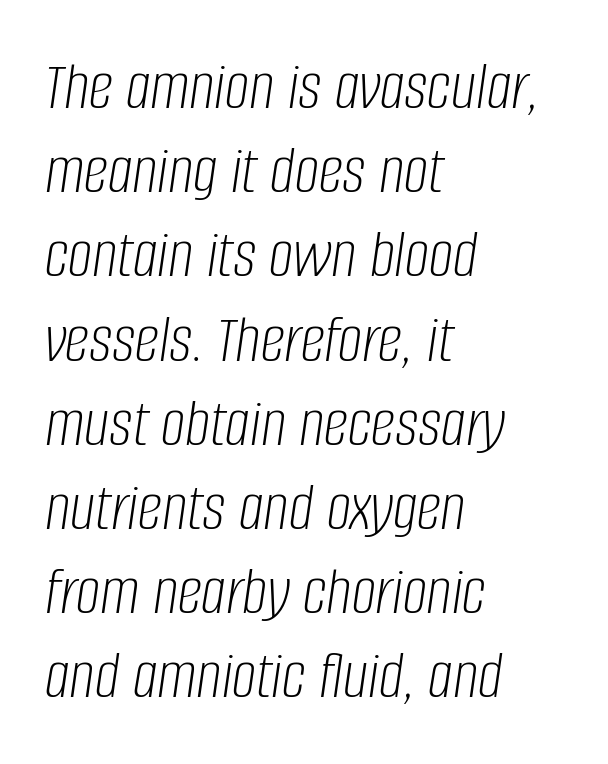
The image shows 69 px light, condensed type, italic (leaning right); set left-aligned, line spacing 1.22x, normal letter spacing, not underlined; low stroke contrast and a large x-height.
